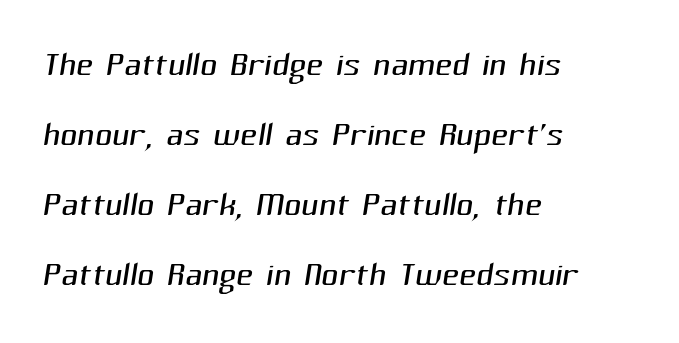
The image shows 47 px light sans-serif type; set left-aligned, normal line spacing (1.49x), normal letter spacing, not underlined; medium stroke contrast and a medium x-height.
